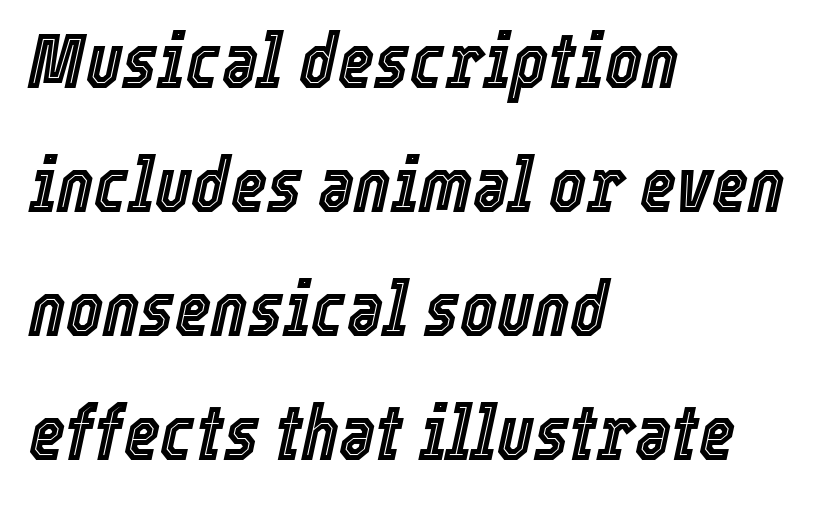
Horizontally, the lines are justified to the leading edge only. Students, observe: this is what conventionally led text looks like. The horizontal fit of the characters is conventional and even. Note the varied advance widths — an 'i' is clearly narrower than an 'm'. The baseline area is clear. The font's italic variant was chosen for this text.
